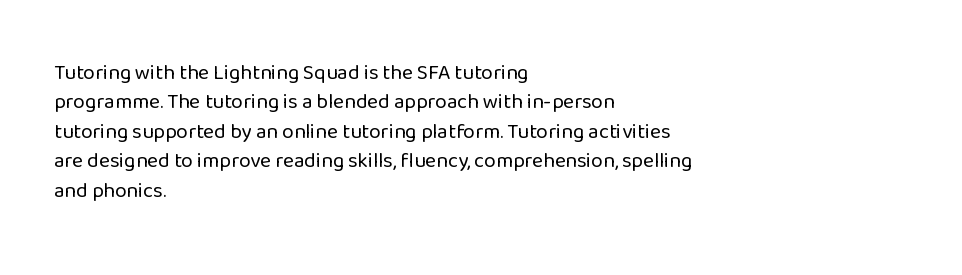
{"italic": "no", "bold": "no", "underline": "no", "align": "left", "line_spacing": "normal", "line_spacing_ratio": 1.4, "letter_spacing": "normal", "letter_spacing_em": 0.0, "glyph_px": 21}
